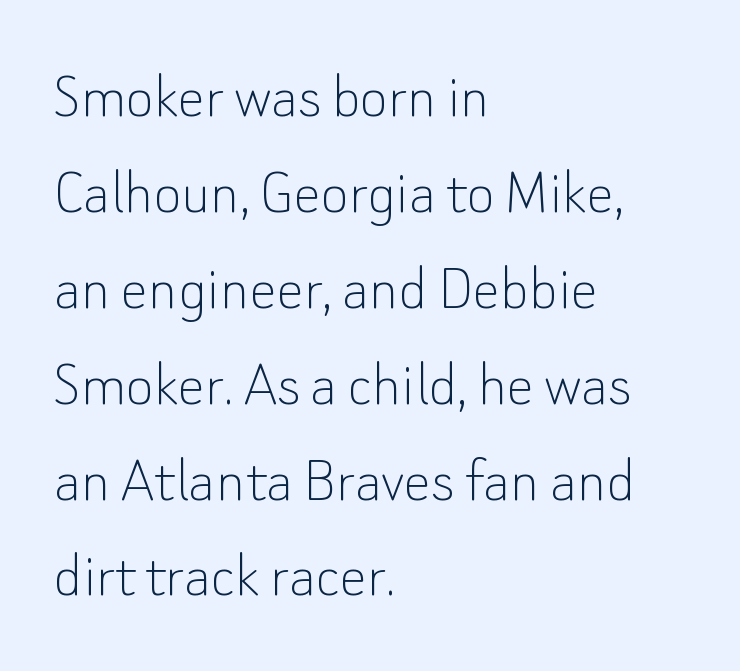
The image shows 68 px thin sans-serif type, upright; set left-aligned, normal line spacing (1.41x), normal letter spacing, not underlined; low stroke contrast and a small x-height.
